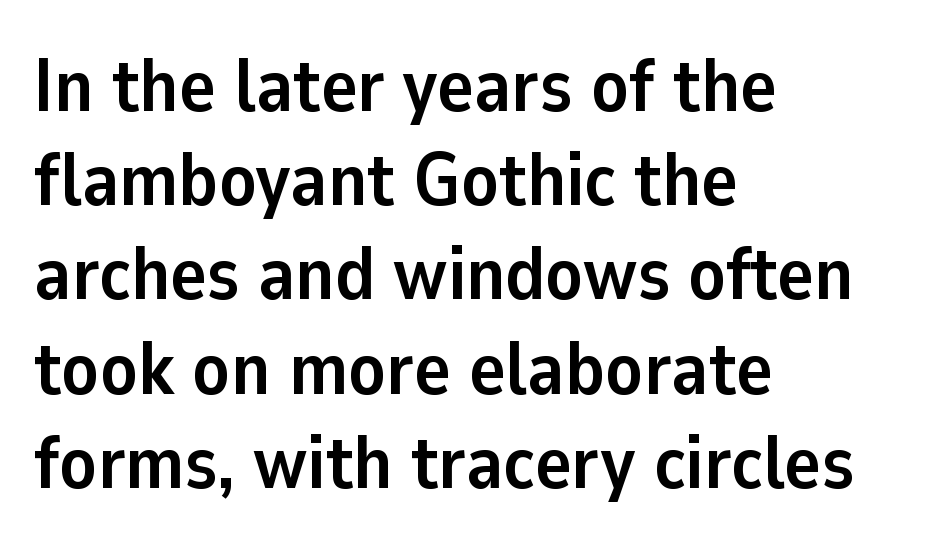
Q: Is the text bold? A: Yes.
Q: Is the text italic (slanted)? A: No, it is upright.
Q: Is the typeface a serif or a sans-serif typeface? A: Sans-serif.
Q: Is the text underlined? A: No.
Q: How is the paragraph aligned? A: Left-aligned.
Q: Is the spacing between letters normal or unusually wide? A: Normal.
Q: Width (condensed, normal, or wide)? A: Normal.
Q: Stroke contrast? A: Low.
Q: x-height? A: Medium.
Q: Monospaced? A: No.
